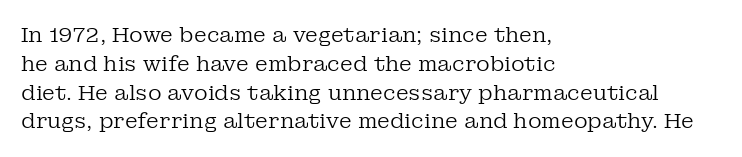
Each new line begins a customary step beneath the previous one. Stems here are at most as thick as an everyday book face. Words appear dense and cohesive because spacing is normal. Descenders hang freely into open space. The axis of the letterforms is exactly vertical.
